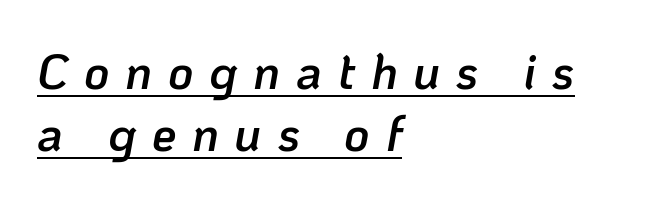
The image shows 49 px semibold type, italic (leaning right); set left-aligned, normal line spacing (1.26x), unusually wide letter spacing (+0.32 em), underlined; low stroke contrast and a medium x-height.
